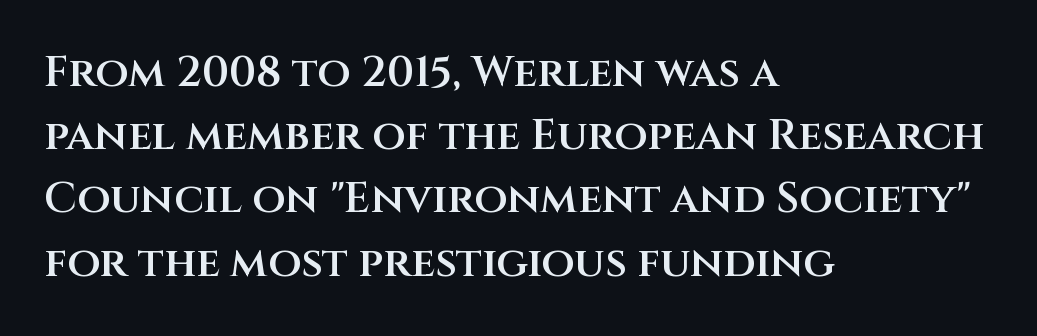
The image shows 43 px semibold sans-serif type, upright; set left-aligned, normal line spacing (1.47x), normal letter spacing, not underlined; medium stroke contrast and a large x-height.
